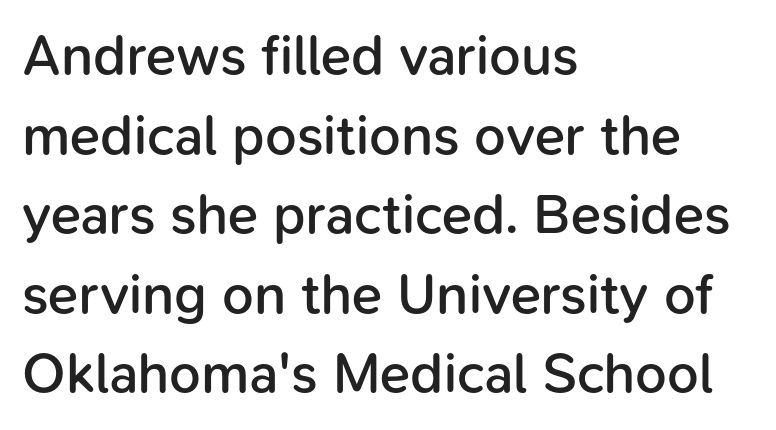
{"serif": "no", "italic": "no", "bold": "semi", "weight": "semibold", "width": "normal", "stroke_contrast": "low", "x_height": "medium", "monospaced": "no", "underline": "no", "align": "left", "line_spacing": "normal", "line_spacing_ratio": 1.42, "letter_spacing": "normal", "letter_spacing_em": 0.0, "glyph_px": 56}
